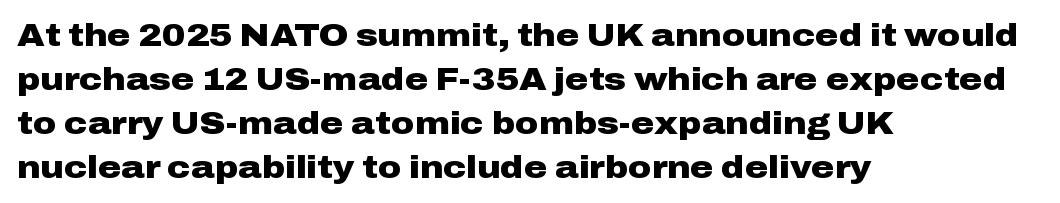
Interline gaps are of average width in this sample. You can tell from the bare stems that sans-serif type was used. On the weight axis this lands at bold, roughly 700. Quick note: not italic, upright.
